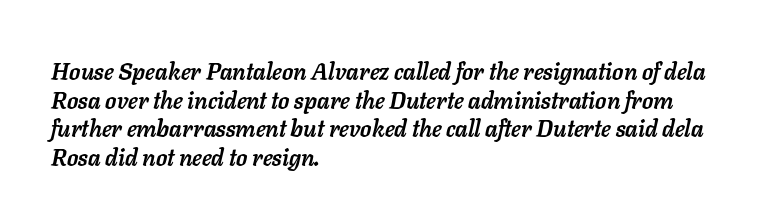
The image shows 23 px bold type, italic (leaning right); set left-aligned, line spacing 1.24x, normal letter spacing, not underlined.
